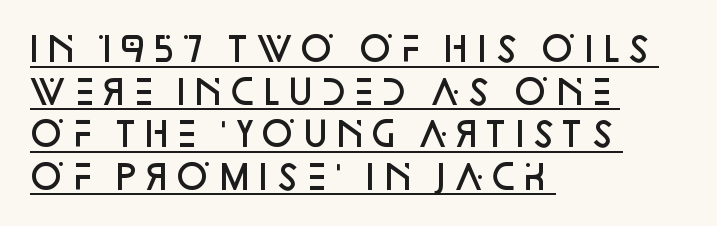
{"serif": "no", "italic": "no", "bold": "semi", "weight": "semibold", "width": "normal", "stroke_contrast": "low", "x_height": "large", "monospaced": "no", "underline": "yes", "align": "left", "line_spacing": "normal", "line_spacing_ratio": 1.29, "letter_spacing": "normal", "letter_spacing_em": 0.0, "glyph_px": 33}
